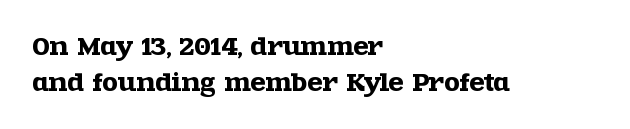
The image shows 22 px text type, upright; set left-aligned, normal line spacing (1.63x), normal letter spacing, not underlined.
